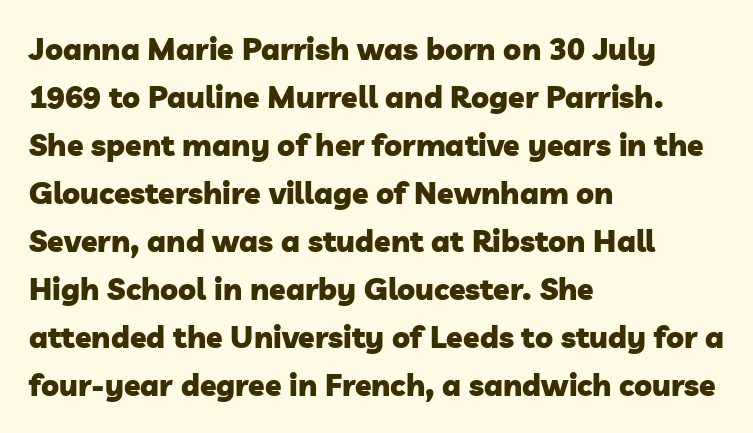
Q: Is the text bold? A: Yes.
Q: Is the typeface a serif or a sans-serif typeface? A: Sans-serif.
Q: Is the text underlined? A: No.
Q: How is the paragraph aligned? A: Left-aligned.
Q: Is the spacing between letters normal or unusually wide? A: Normal.
Q: Is the spacing between lines tight, normal or loose? A: Normal.
Q: Width (condensed, normal, or wide)? A: Normal.
Q: Stroke contrast? A: Low.
Q: x-height? A: Medium.
Q: Monospaced? A: No.
